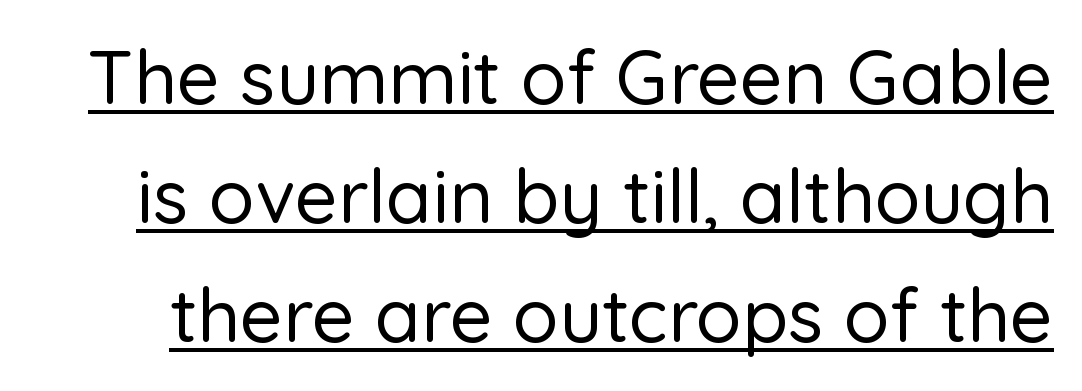
The glyphs are accompanied by a horizontal stroke just below them. Nope, not italic — everything's standing straight. There is no visible air inserted between adjacent glyphs. The text was rendered using a sans face with plain stroke endings. Baseline-to-baseline distance is the conventional proportion of letter height.
